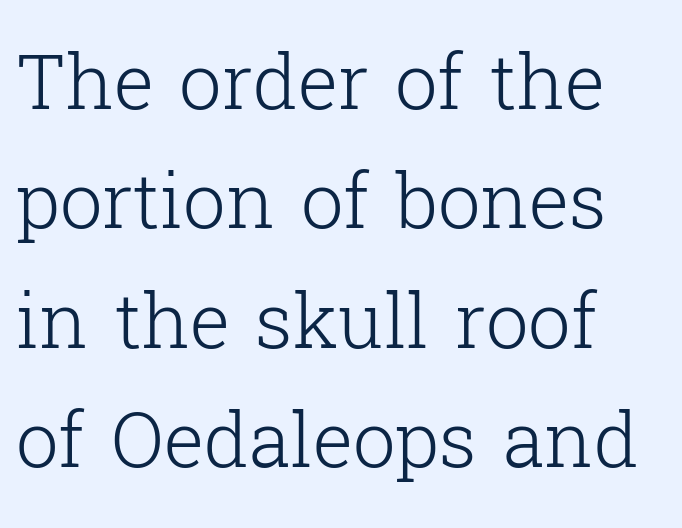
The image shows 76 px light serif type, upright; set left-aligned, normal line spacing (1.57x), normal letter spacing, not underlined; low stroke contrast and a medium x-height.
